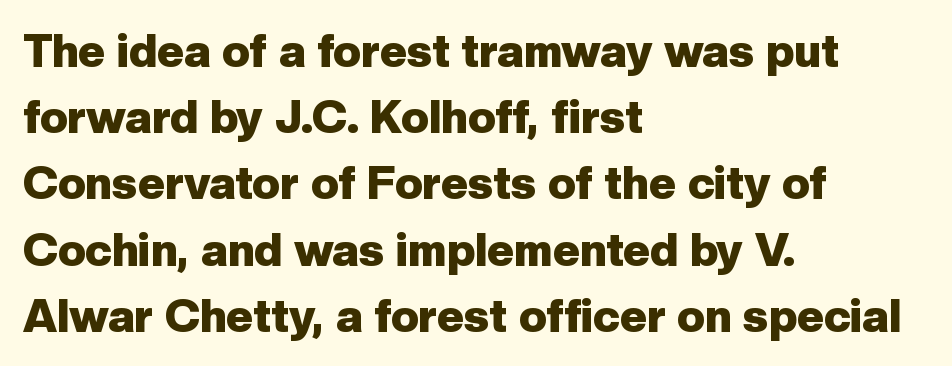
Q: Is the text bold? A: Yes.
Q: Is the text italic (slanted)? A: No, it is upright.
Q: Is the typeface a serif or a sans-serif typeface? A: Sans-serif.
Q: Is the text underlined? A: No.
Q: How is the paragraph aligned? A: Left-aligned.
Q: Is the spacing between letters normal or unusually wide? A: Normal.
Q: Is the spacing between lines tight, normal or loose? A: Normal.
Q: Width (condensed, normal, or wide)? A: Normal.
Q: Stroke contrast? A: Low.
Q: x-height? A: Medium.
Q: Monospaced? A: No.
